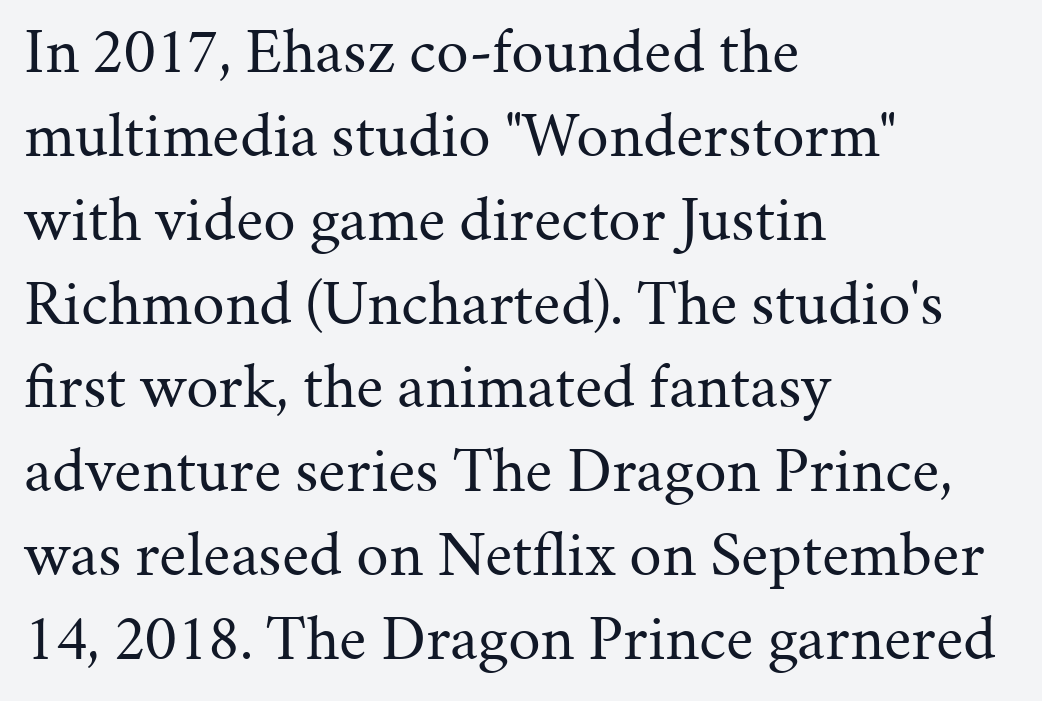
Q: Is the text bold? A: No.
Q: Is the text italic (slanted)? A: No, it is upright.
Q: Is the typeface a serif or a sans-serif typeface? A: Serif.
Q: Is the text underlined? A: No.
Q: How is the paragraph aligned? A: Left-aligned.
Q: Is the spacing between letters normal or unusually wide? A: Normal.
Q: Is the spacing between lines tight, normal or loose? A: Normal.
Q: Width (condensed, normal, or wide)? A: Normal.
Q: Stroke contrast? A: Medium.
Q: x-height? A: Medium.
Q: Monospaced? A: No.
